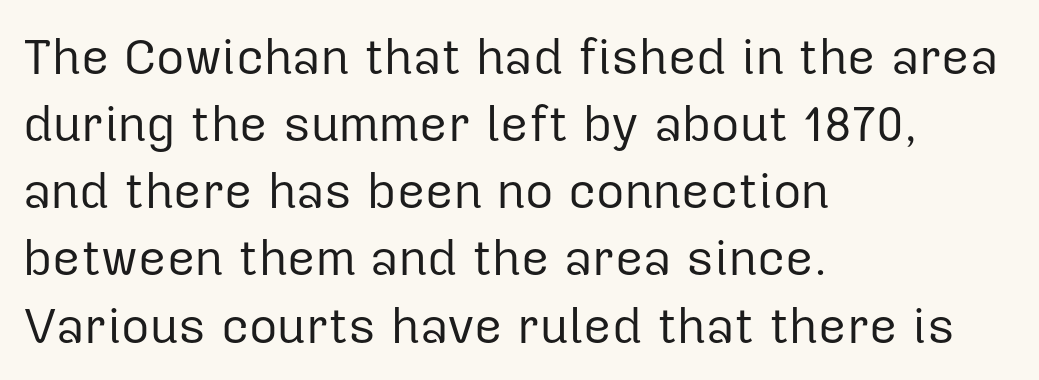
The image shows 49 px regular-weight sans-serif type, upright; set left-aligned, normal line spacing (1.37x), normal letter spacing, not underlined; low stroke contrast and a medium x-height.
